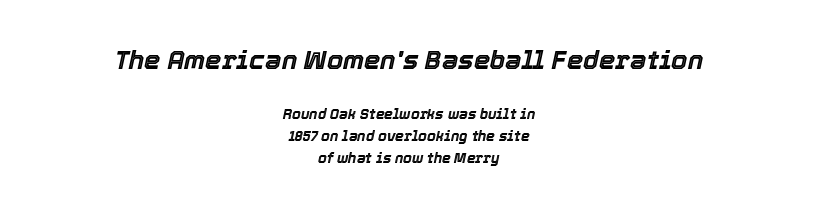
{"italic": "yes", "lean": "right", "slant_degrees": 12, "underline": "no", "align": "center", "line_spacing": "normal", "line_spacing_ratio": 1.56, "letter_spacing": "normal", "letter_spacing_em": 0.0, "larger_block": "first", "size_ratio": 1.86, "glyph_px": 26}
